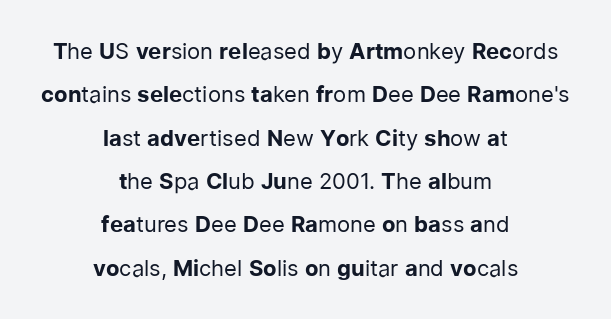
Q: Is the text bold? A: No.
Q: Is the text italic (slanted)? A: No, it is upright.
Q: Is the text underlined? A: No.
Q: How is the paragraph aligned? A: Centered.
Q: Is the spacing between letters normal or unusually wide? A: Normal.
Q: Is the spacing between lines tight, normal or loose? A: Loose.
